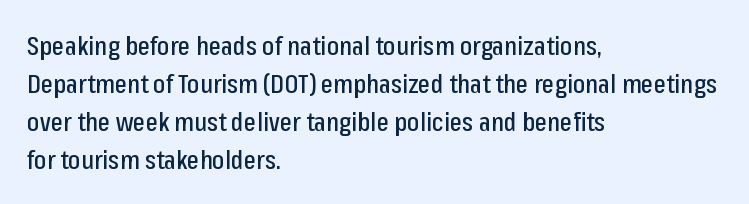
{"italic": "no", "underline": "no", "align": "left", "line_spacing": "normal", "line_spacing_ratio": 1.46, "letter_spacing": "normal", "letter_spacing_em": 0.0, "glyph_px": 26}
